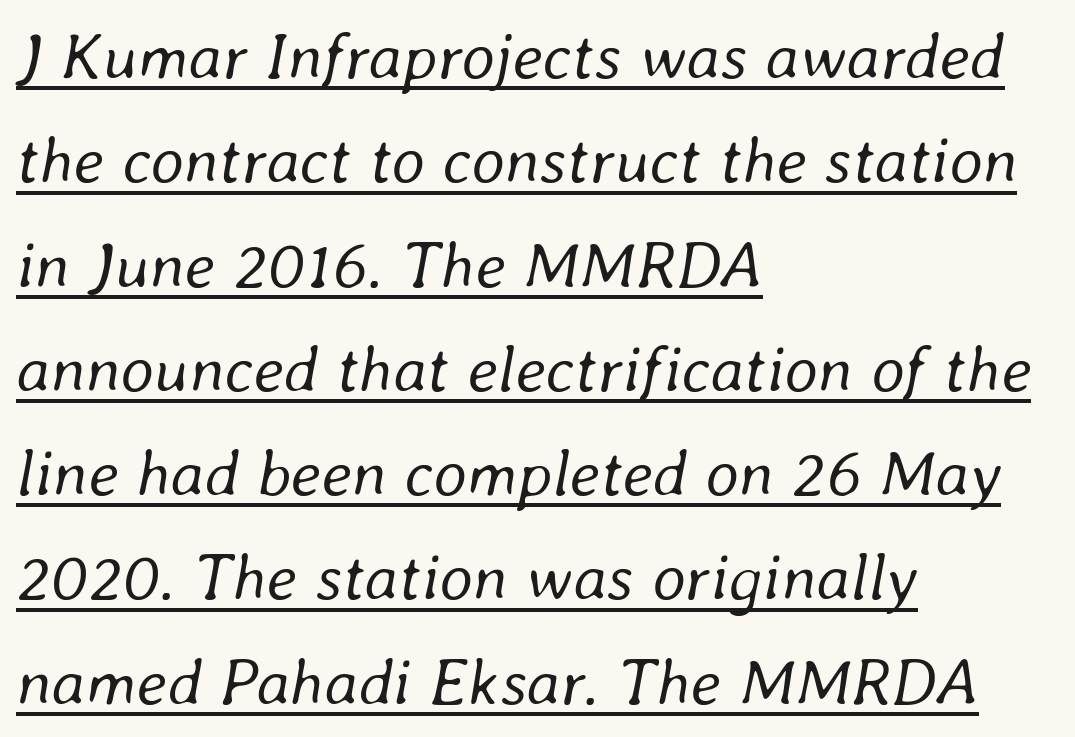
{"italic": "yes", "lean": "right", "slant_degrees": 8, "bold": "no", "weight": "regular", "width": "normal", "stroke_contrast": "low", "x_height": "medium", "monospaced": "no", "underline": "yes", "align": "left", "line_spacing": "normal", "line_spacing_ratio": 1.58, "letter_spacing": "normal", "letter_spacing_em": 0.0, "glyph_px": 66}
